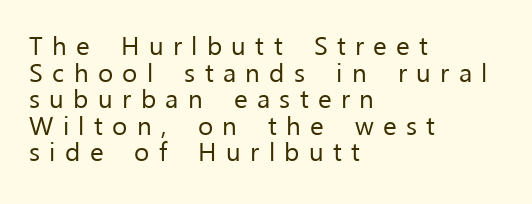
Honestly, there is no underline to notice here at all. Heft: none added — not bold. This rendering uses left alignment, leaving the right contour irregular. Ascenders rise straight up at ninety degrees. Rows of type sit shoulder to shoulder in the vertical direction. What stands out about the letter spacing? Its width — letters are far apart.
